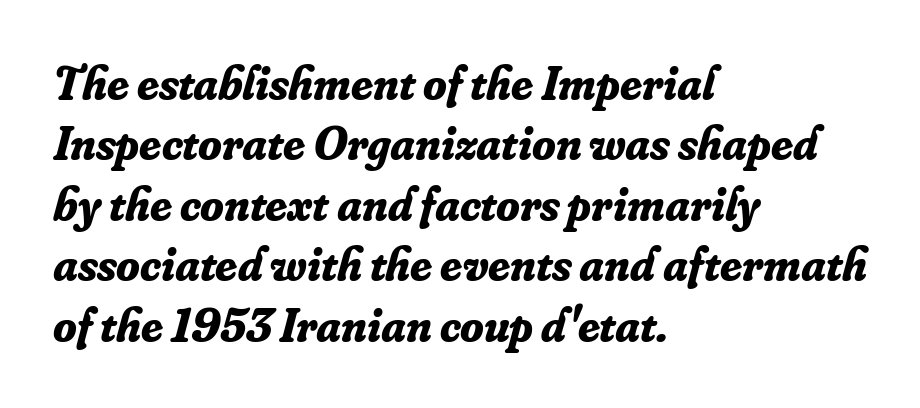
{"serif": "yes", "italic": "yes", "lean": "right", "slant_degrees": 16, "bold": "yes", "weight": "bold", "width": "normal", "stroke_contrast": "low", "x_height": "small", "monospaced": "no", "underline": "no", "align": "left", "line_spacing": "normal", "line_spacing_ratio": 1.26, "letter_spacing": "normal", "letter_spacing_em": 0.0, "glyph_px": 48}
